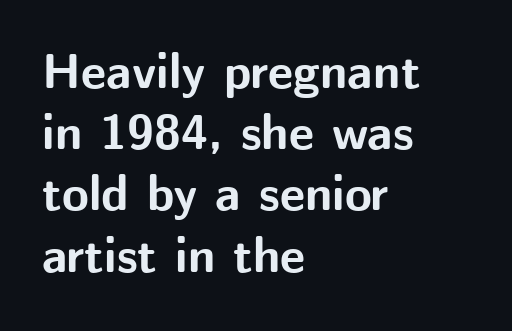
The image shows 49 px bold sans-serif type, upright; set left-aligned, normal line spacing (1.25x), normal letter spacing, not underlined; medium stroke contrast and a medium x-height.
